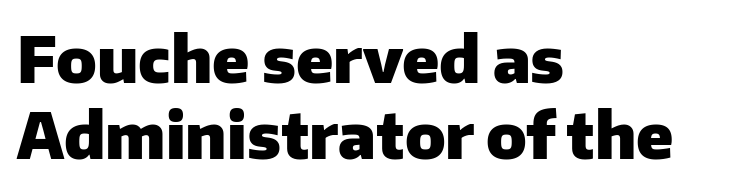
Q: Is the text bold? A: Yes.
Q: Is the text italic (slanted)? A: No, it is upright.
Q: Is the typeface a serif or a sans-serif typeface? A: Sans-serif.
Q: Is the text underlined? A: No.
Q: How is the paragraph aligned? A: Left-aligned.
Q: Is the spacing between letters normal or unusually wide? A: Normal.
Q: Width (condensed, normal, or wide)? A: Normal.
Q: Stroke contrast? A: Low.
Q: x-height? A: Medium.
Q: Monospaced? A: No.
